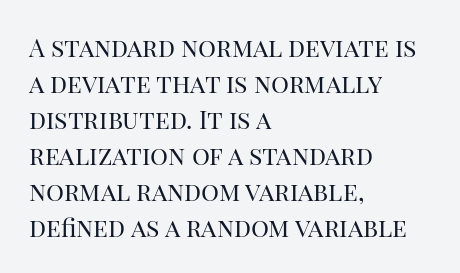
{"italic": "no", "bold": "no", "underline": "no", "align": "left", "line_spacing": "normal", "line_spacing_ratio": 1.44, "letter_spacing": "normal", "letter_spacing_em": 0.0, "glyph_px": 25}
